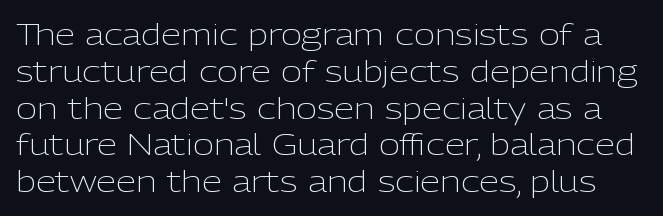
I'd call this a sans setting — the letters go barefoot. Is there much room between lines? A standard amount, neither cramped nor airy. Think of a printed novel: that variable character pitch is what you see here. The lettering holds an erect, upright posture throughout. Has an underline been added? It has not. This reads as an unemphasized weight, regular at the heaviest.
